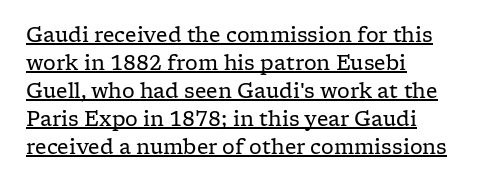
Standard letterfit; no display-style spreading of the glyphs. Tall strokes in this sample are plumb rather than angled. Glance below the letters and you will spot a drawn line. The lines sit at an ordinary, default distance from one another.
